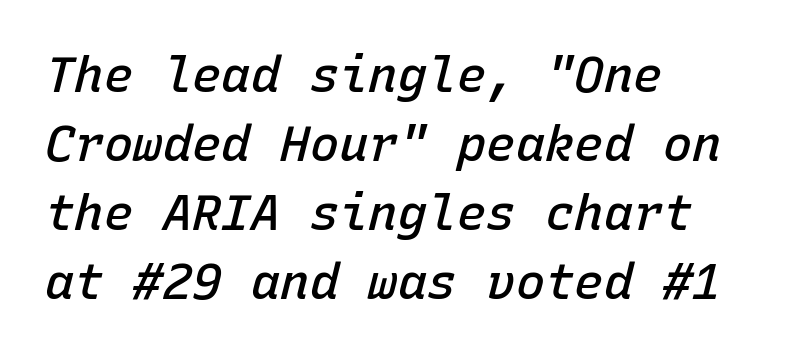
Q: Is the text bold? A: Semi-bold.
Q: Is the text italic (slanted)? A: Yes, it leans right by about 15 degrees.
Q: Is the text underlined? A: No.
Q: How is the paragraph aligned? A: Left-aligned.
Q: Is the spacing between letters normal or unusually wide? A: Normal.
Q: Is the spacing between lines tight, normal or loose? A: Normal.
Q: Width (condensed, normal, or wide)? A: Normal.
Q: Stroke contrast? A: Low.
Q: x-height? A: Medium.
Q: Monospaced? A: Yes.
